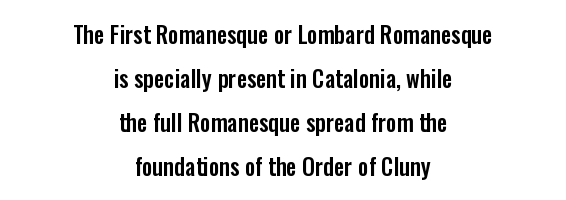
The image shows 23 px text type, upright; set centered, loose line spacing (1.92x), normal letter spacing, not underlined.
